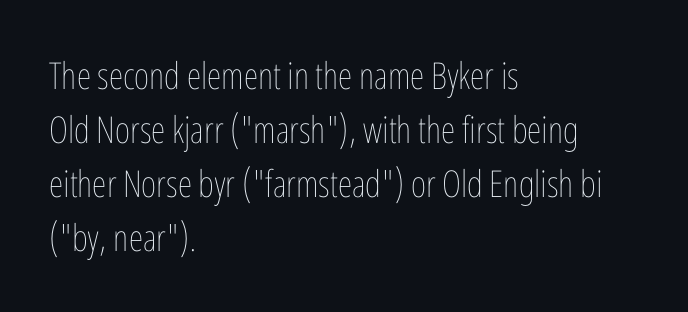
The image shows 37 px thin, condensed type, upright; set left-aligned, normal line spacing (1.46x), normal letter spacing, not underlined; low stroke contrast and a medium x-height.
